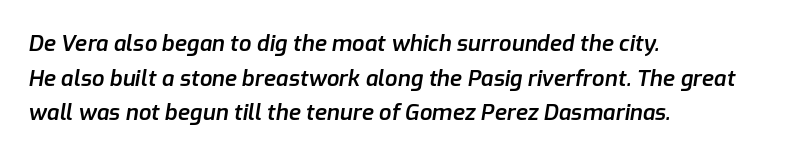
The image shows 22 px text type, italic (leaning right); set left-aligned, normal line spacing (1.57x), normal letter spacing, not underlined.
